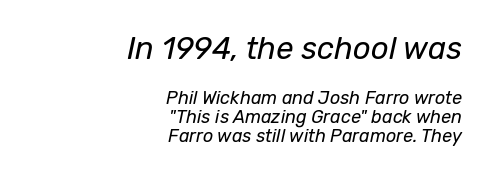
{"italic": "yes", "lean": "right", "slant_degrees": 12, "bold": "no", "weight": "regular", "width": "normal", "stroke_contrast": "low", "x_height": "medium", "monospaced": "no", "underline": "no", "align": "right", "line_spacing": "tight", "line_spacing_ratio": 1.05, "letter_spacing": "normal", "letter_spacing_em": 0.0, "larger_block": "first", "size_ratio": 1.72, "glyph_px": 31}
